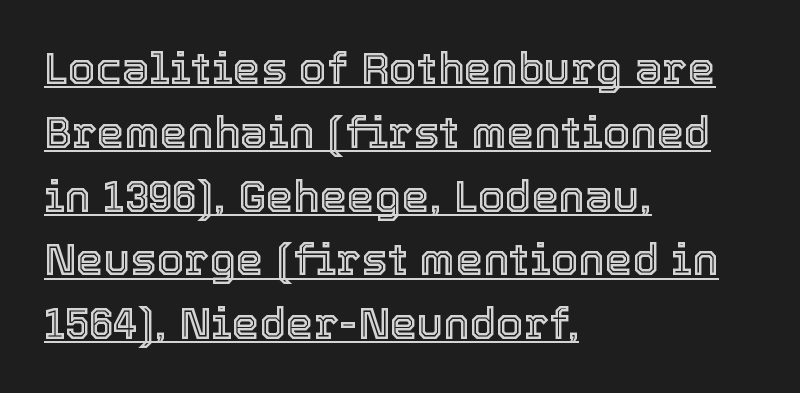
{"italic": "no", "width": "normal", "x_height": "medium", "monospaced": "no", "underline": "yes", "align": "left", "line_spacing": "normal", "line_spacing_ratio": 1.45, "letter_spacing": "normal", "letter_spacing_em": 0.0, "glyph_px": 44}
